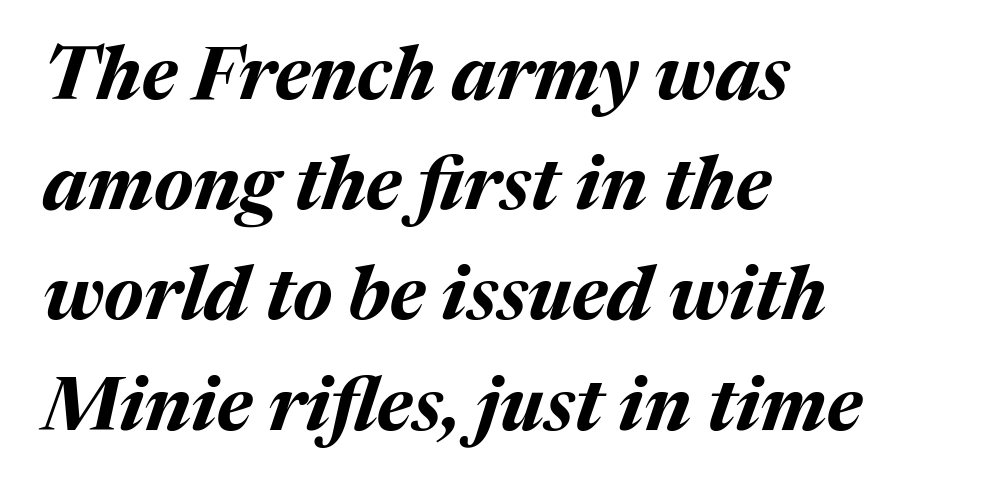
{"italic": "yes", "lean": "right", "slant_degrees": 17, "bold": "yes", "weight": "bold", "width": "normal", "stroke_contrast": "medium", "x_height": "medium", "monospaced": "no", "underline": "no", "align": "left", "line_spacing": "normal", "line_spacing_ratio": 1.47, "letter_spacing": "normal", "letter_spacing_em": 0.0, "glyph_px": 75}
